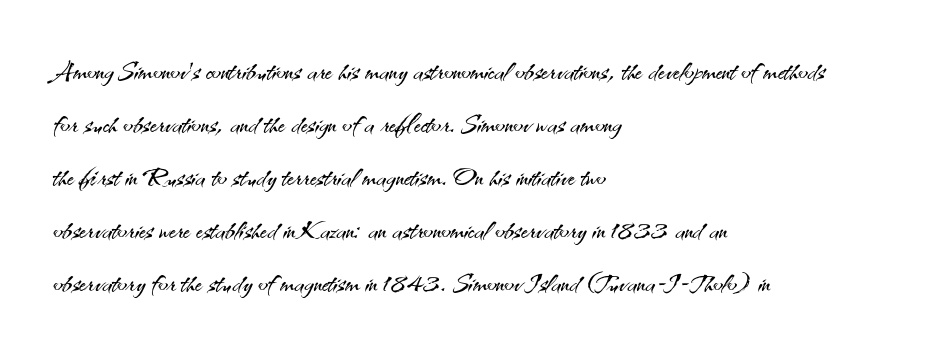
The passage shown is typed in a proportional face where columns would drift. Quick note: underline off. Caption: standard tracking, unaltered. To sum up the face: it is a sans, with no serifs. The lines sit at an ordinary, default distance from one another. Stems here are at most as thick as an everyday book face.
